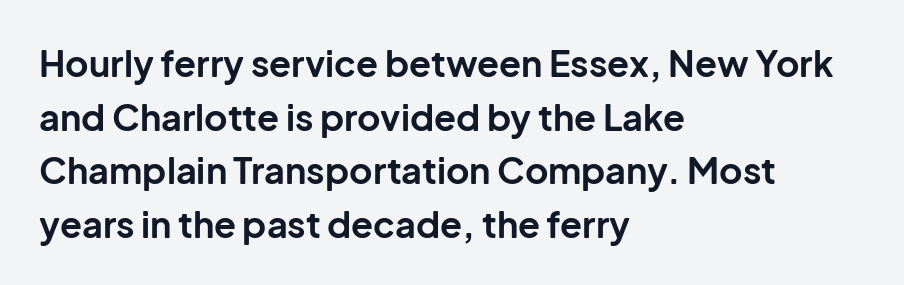
{"serif": "no", "italic": "no", "bold": "yes", "weight": "bold", "width": "normal", "stroke_contrast": "low", "x_height": "medium", "monospaced": "no", "underline": "no", "align": "left", "line_spacing": "normal", "line_spacing_ratio": 1.49, "letter_spacing": "normal", "letter_spacing_em": 0.0, "glyph_px": 36}
